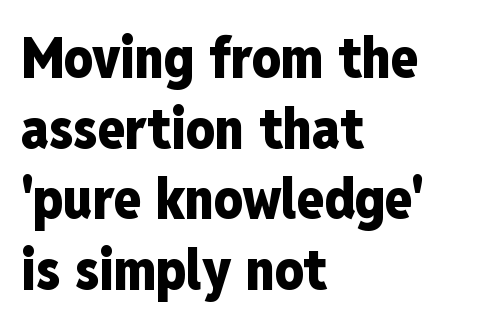
The image shows 56 px heavy, condensed sans-serif type, upright; set left-aligned, normal line spacing (1.26x), normal letter spacing, not underlined; low stroke contrast and a medium x-height.
